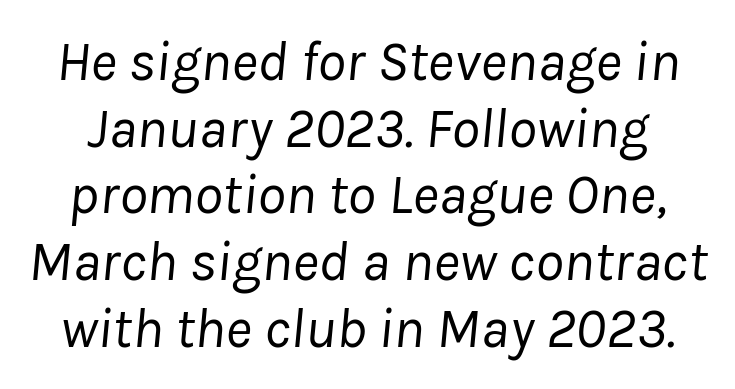
Nothing heavy about these letters — not bold at all. Compared with typical body copy, the letter spacing here is the same. A clean baseline with only descenders dipping below it. Think of a printed novel: that variable character pitch is what you see here. These lines were composed using italics.
